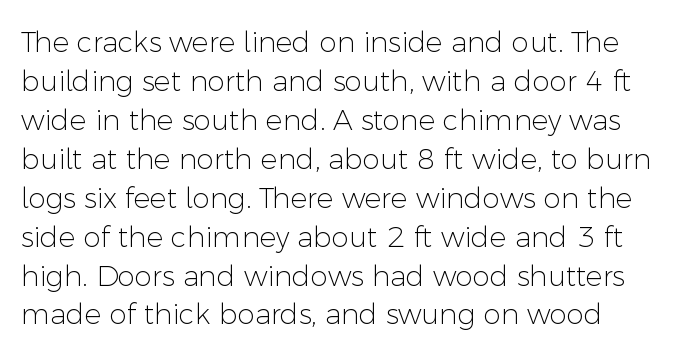
The image shows 28 px light sans-serif type, upright; set normal line spacing (1.39x), normal letter spacing, not underlined; low stroke contrast and a medium x-height.
